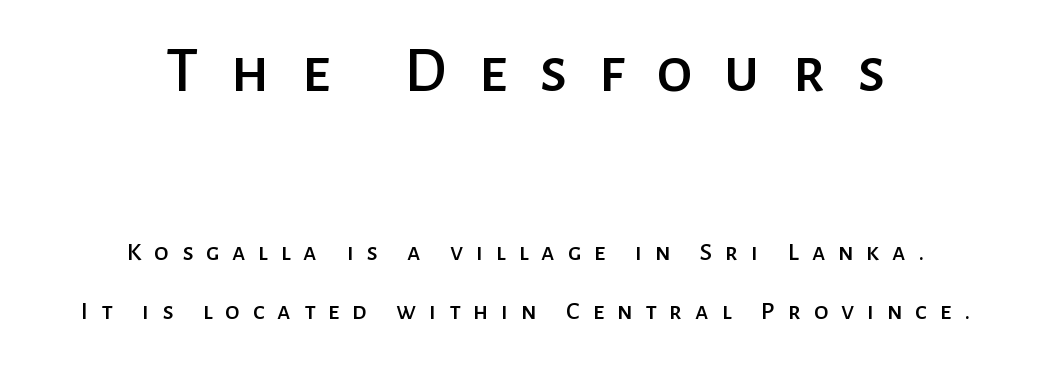
Compared with typical paragraphs, the rows here are farther apart. Quick note: not italic, upright. A student would call this center alignment; a typographer would say set centered. Each letter's strokes conclude bluntly, with no projecting serifs.
